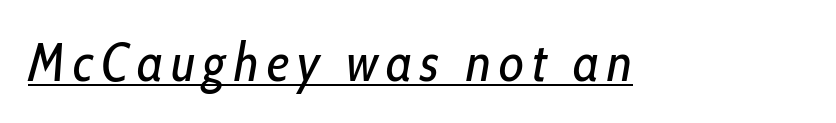
Q: Is the text bold? A: No.
Q: Is the text italic (slanted)? A: Yes, it leans right by about 10 degrees.
Q: Is the text underlined? A: Yes.
Q: Width (condensed, normal, or wide)? A: Condensed.
Q: Stroke contrast? A: Low.
Q: x-height? A: Medium.
Q: Monospaced? A: No.
